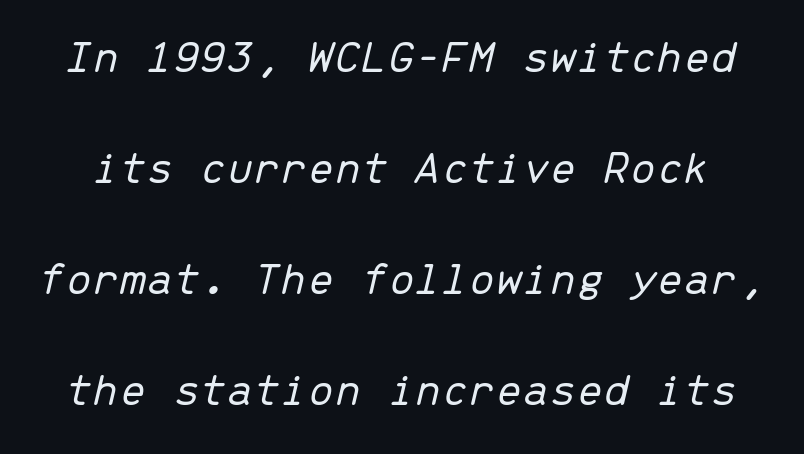
These lines are rendered in a fixed-pitch font. A typesetter would call this leading open, well beyond the default. Plain, unruled lines of type. The weight would be labelled regular, book, light, or lighter still.
